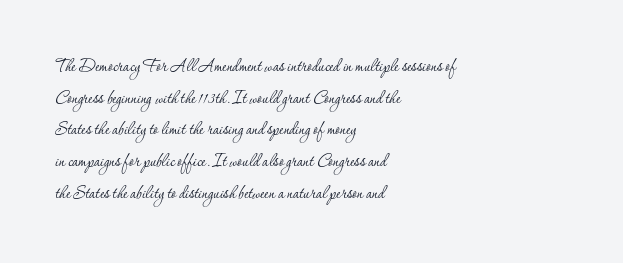
{"bold": "no", "underline": "no", "align": "left", "line_spacing": "normal", "line_spacing_ratio": 1.51, "letter_spacing": "normal", "letter_spacing_em": 0.0, "glyph_px": 21}
